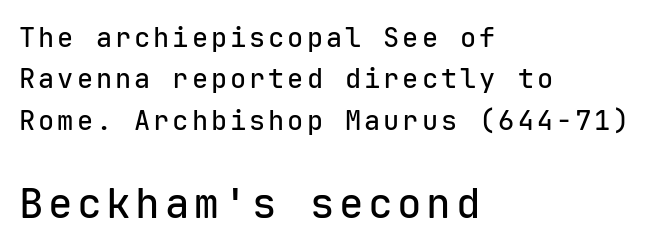
The image shows 41 px sans-serif type, upright, monospaced; set left-aligned, normal line spacing (1.53x), not underlined; the second (bottom) block is 1.52x larger; low stroke contrast and a medium x-height.
